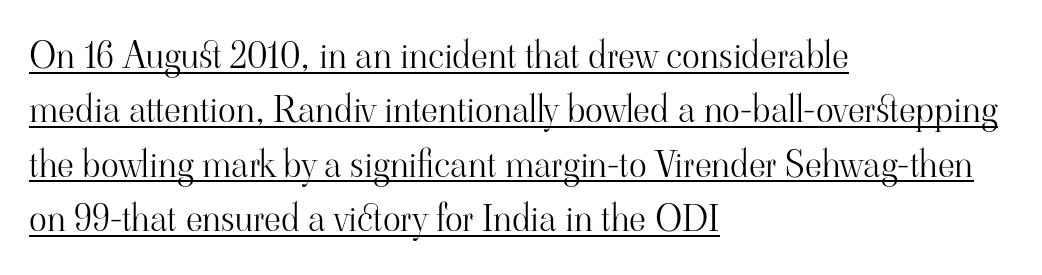
Q: Is the text bold? A: No.
Q: Is the text italic (slanted)? A: No, it is upright.
Q: Is the typeface a serif or a sans-serif typeface? A: Serif.
Q: Is the text underlined? A: Yes.
Q: How is the paragraph aligned? A: Left-aligned.
Q: Is the spacing between letters normal or unusually wide? A: Normal.
Q: Is the spacing between lines tight, normal or loose? A: Normal.
Q: Width (condensed, normal, or wide)? A: Normal.
Q: Stroke contrast? A: High.
Q: x-height? A: Small.
Q: Monospaced? A: No.
